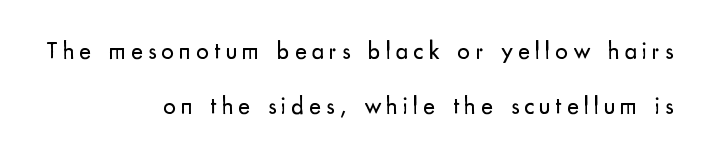
{"italic": "no", "bold": "no", "underline": "no", "align": "right", "line_spacing": "loose", "line_spacing_ratio": 2.22, "letter_spacing": "wide", "letter_spacing_em": 0.2, "glyph_px": 25}
